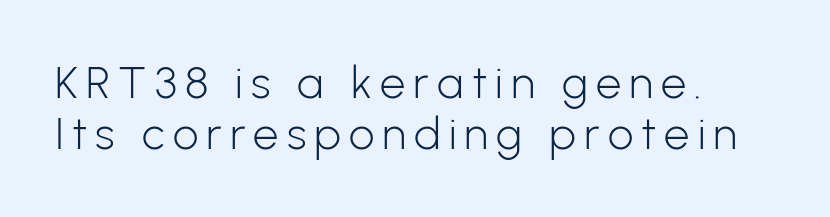
This sample uses an upright cut, with every glyph sitting square on the baseline. Stems here are at most as thick as an everyday book face. Do the characters align in a grid? No, the font is proportional. The designer dialed line spacing down below the default. This is sans-serif lettering, the kind often seen on screens and signage. The rendering anchors every line to the left-hand side.
